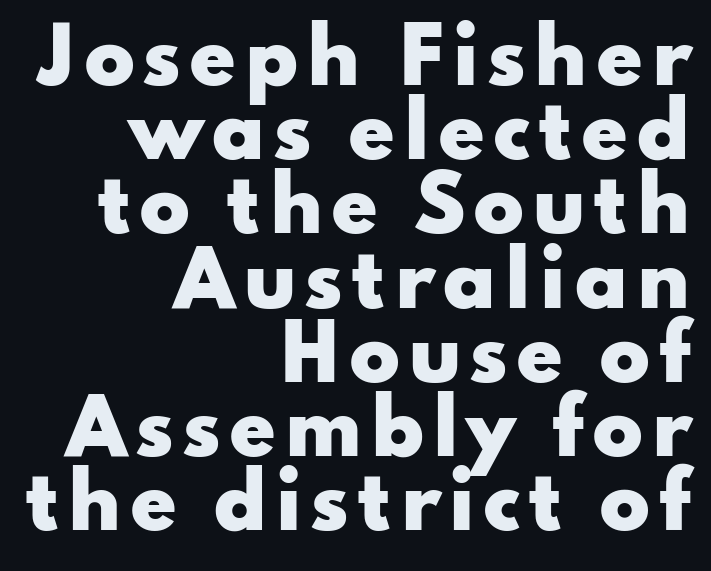
The image shows 75 px heavy, wide sans-serif type, upright; set right-aligned, tight line spacing (0.99x), not underlined; low stroke contrast and a small x-height.
